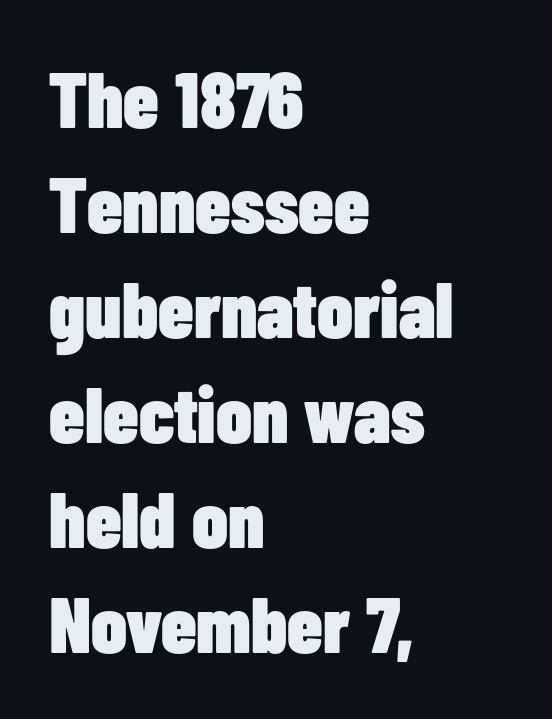
Every row of glyphs begins at an identical x-position on the left. Note the varied advance widths — an 'i' is clearly narrower than an 'm'. The passage shown is typeset with a sans-serif family. The rendering uses a moderate line-height, typical for paragraphs. Plain, unruled lines of type.
